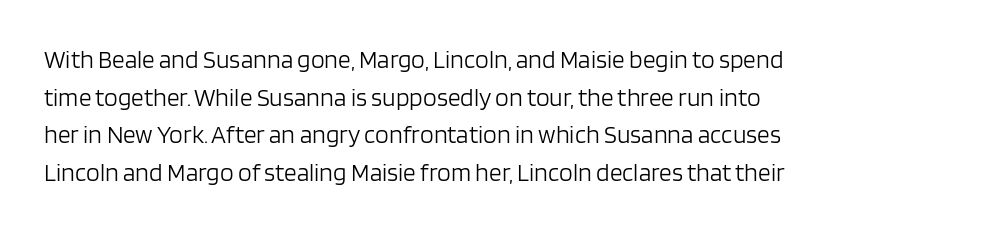
The face used here is rendered with its standard letterfit. Just letters on the line, the space beneath them empty. Caption: face not bold, strokes unweighted. Line spacing here is normal.
